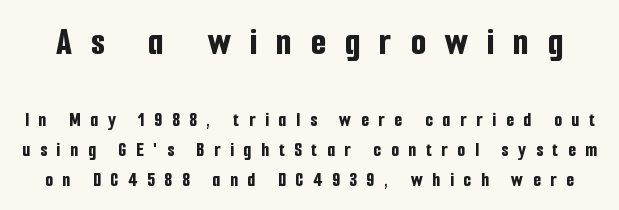
{"serif": "no", "italic": "no", "bold": "yes", "weight": "bold", "width": "condensed", "stroke_contrast": "low", "x_height": "medium", "monospaced": "no", "underline": "no", "line_spacing": "normal", "line_spacing_ratio": 1.5, "letter_spacing": "wide", "letter_spacing_em": 0.49, "larger_block": "first", "size_ratio": 1.95, "glyph_px": 39}
